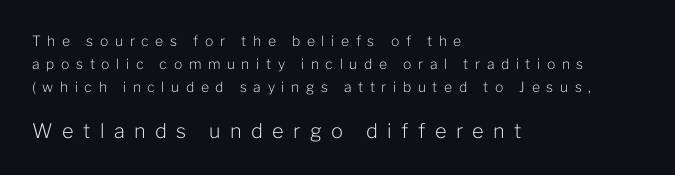
The image shows 20 px text type, upright; set left-aligned, normal line spacing (1.66x), unusually wide letter spacing (+0.47 em), not underlined; the second (bottom) block is 1.43x larger.
